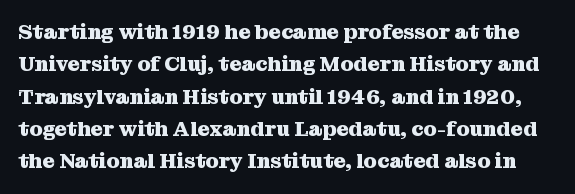
Do the letters lean? They stand straight. Heavy-handed strokes throughout: this text is bold. The horizontal fit of the characters is conventional and even. Check under the words: just untouched page. Does the leading feel generous? No, just average.
